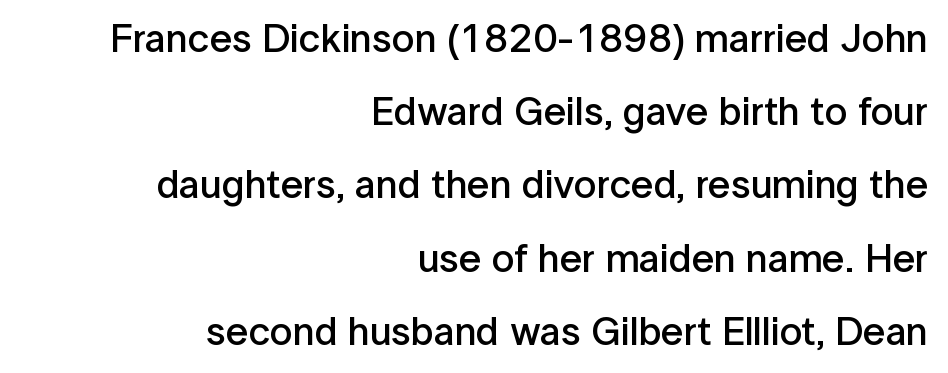
Q: Is the text bold? A: Semi-bold.
Q: Is the text italic (slanted)? A: No, it is upright.
Q: Is the typeface a serif or a sans-serif typeface? A: Sans-serif.
Q: Is the text underlined? A: No.
Q: How is the paragraph aligned? A: Right-aligned.
Q: Is the spacing between letters normal or unusually wide? A: Normal.
Q: Width (condensed, normal, or wide)? A: Normal.
Q: Stroke contrast? A: Low.
Q: x-height? A: Medium.
Q: Monospaced? A: No.
